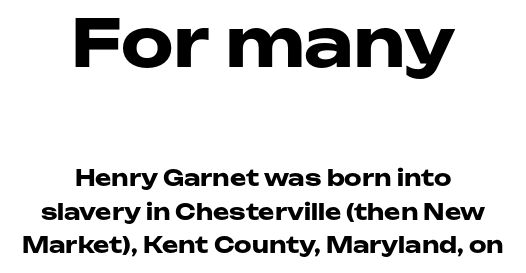
The designer left line spacing at the default. On the weight axis this lands at bold, roughly 700. This is roman type, the default non-slanted kind. Glyph-to-glyph distance matches everyday printed text.
